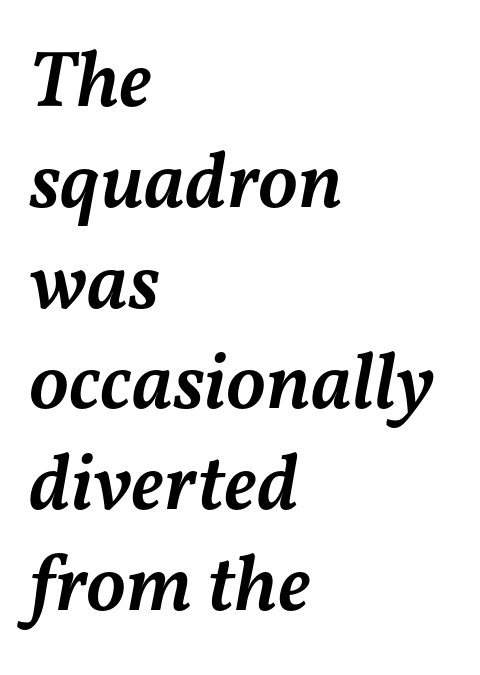
Q: Is the text bold? A: Semi-bold.
Q: Is the text italic (slanted)? A: Yes, it leans right by about 11 degrees.
Q: Is the text underlined? A: No.
Q: How is the paragraph aligned? A: Left-aligned.
Q: Is the spacing between letters normal or unusually wide? A: Normal.
Q: Is the spacing between lines tight, normal or loose? A: Normal.
Q: Width (condensed, normal, or wide)? A: Normal.
Q: Stroke contrast? A: Medium.
Q: x-height? A: Medium.
Q: Monospaced? A: No.
